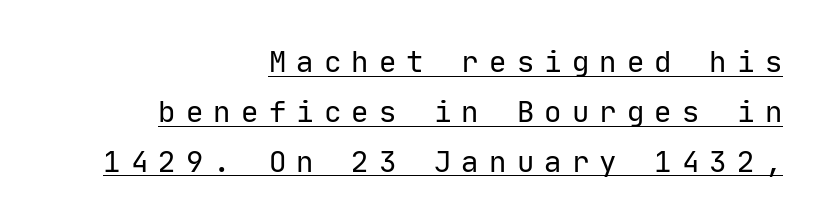
{"serif": "no", "italic": "no", "bold": "no", "weight": "regular", "width": "normal", "stroke_contrast": "low", "x_height": "medium", "monospaced": "yes", "underline": "yes", "align": "right", "line_spacing_ratio": 1.72, "letter_spacing": "wide", "letter_spacing_em": 0.35, "glyph_px": 29}
